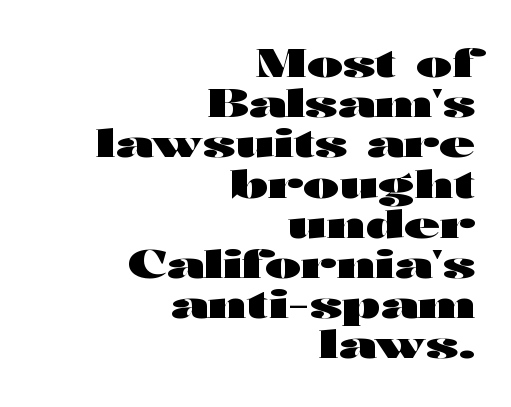
This block would grow much taller if given ordinary leading; it's compressed now. Spacing between characters is what you'd get straight out of the box. Character widths vary here, with narrow letters taking less room than wide ones. Plain, unruled lines of type. The glyphs have the mass of a bold cut.
